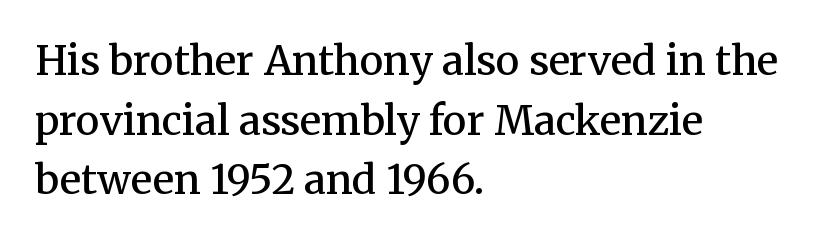
Q: Is the text bold? A: Semi-bold.
Q: Is the text italic (slanted)? A: No, it is upright.
Q: Is the typeface a serif or a sans-serif typeface? A: Serif.
Q: Is the text underlined? A: No.
Q: How is the paragraph aligned? A: Left-aligned.
Q: Is the spacing between letters normal or unusually wide? A: Normal.
Q: Is the spacing between lines tight, normal or loose? A: Normal.
Q: Width (condensed, normal, or wide)? A: Normal.
Q: Stroke contrast? A: Medium.
Q: x-height? A: Medium.
Q: Monospaced? A: No.
